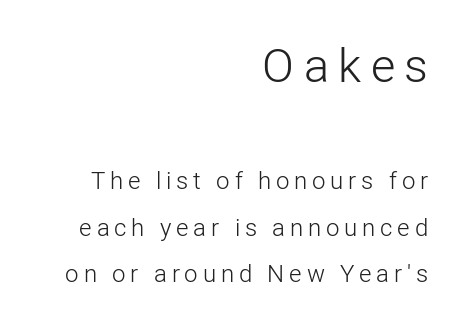
The image shows 47 px light sans-serif type, upright; set right-aligned, loose line spacing (1.93x), unusually wide letter spacing (+0.2 em), not underlined; the first (top) block is 1.96x larger; low stroke contrast and a medium x-height.
